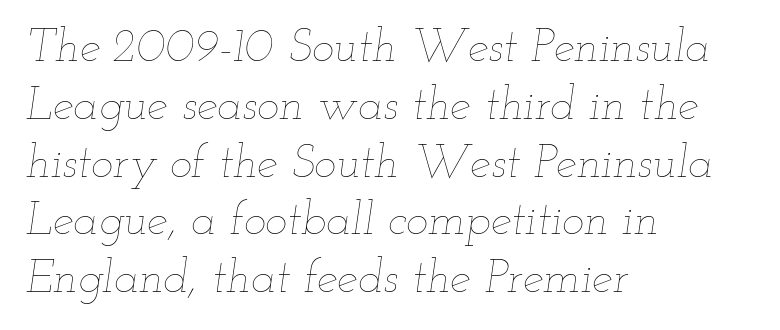
Q: Is the text bold? A: No.
Q: Is the text italic (slanted)? A: Yes, it leans right by about 12 degrees.
Q: Is the text underlined? A: No.
Q: How is the paragraph aligned? A: Left-aligned.
Q: Is the spacing between letters normal or unusually wide? A: Normal.
Q: Width (condensed, normal, or wide)? A: Wide.
Q: Stroke contrast? A: Low.
Q: x-height? A: Small.
Q: Monospaced? A: No.
